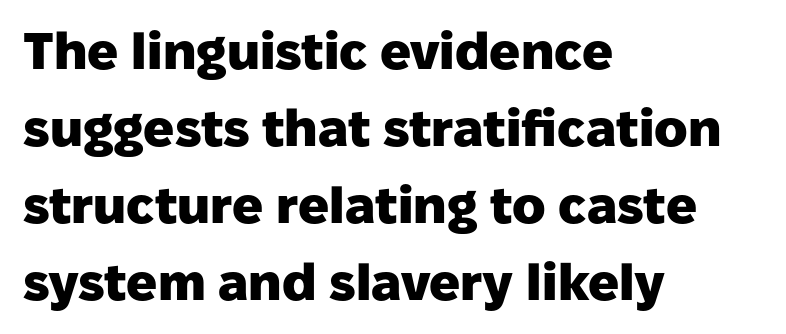
These lines are rendered in a variable-pitch font. Line beginnings align vertically; line endings do not. This is sans-serif lettering, the kind often seen on screens and signage. Italic: no, the glyphs are upright roman.
